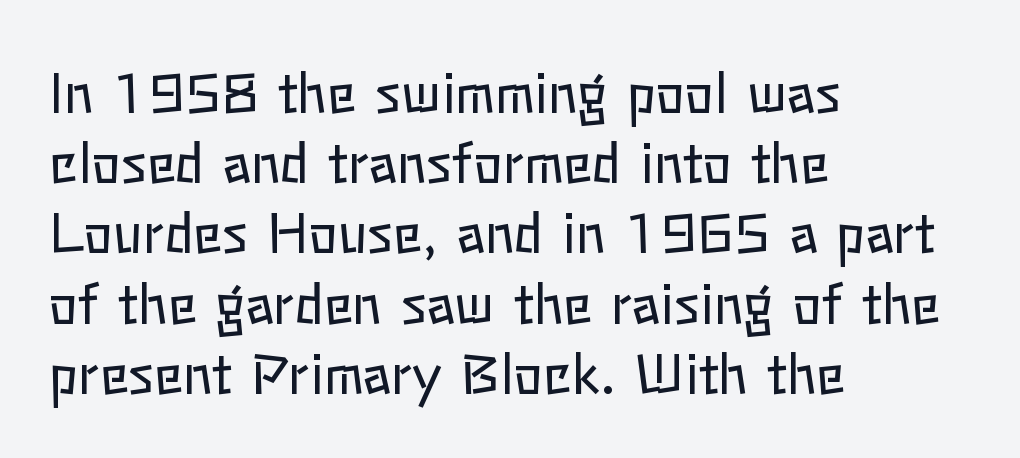
Q: Is the text bold? A: No.
Q: Is the text italic (slanted)? A: No, it is upright.
Q: Is the text underlined? A: No.
Q: How is the paragraph aligned? A: Left-aligned.
Q: Is the spacing between letters normal or unusually wide? A: Normal.
Q: Is the spacing between lines tight, normal or loose? A: Normal.
Q: Width (condensed, normal, or wide)? A: Normal.
Q: Stroke contrast? A: Low.
Q: x-height? A: Medium.
Q: Monospaced? A: No.
